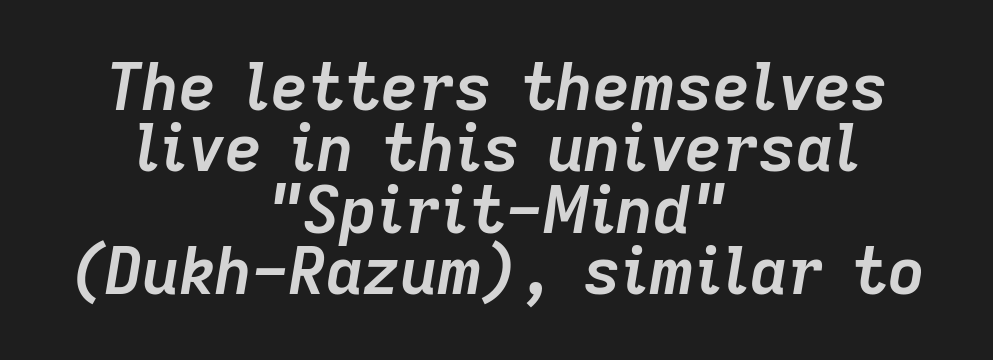
Q: Is the text bold? A: Yes.
Q: Is the text italic (slanted)? A: Yes, it leans right by about 9 degrees.
Q: Is the text underlined? A: No.
Q: How is the paragraph aligned? A: Centered.
Q: Is the spacing between letters normal or unusually wide? A: Normal.
Q: Is the spacing between lines tight, normal or loose? A: Tight.
Q: Width (condensed, normal, or wide)? A: Normal.
Q: Stroke contrast? A: Low.
Q: x-height? A: Medium.
Q: Monospaced? A: No.
